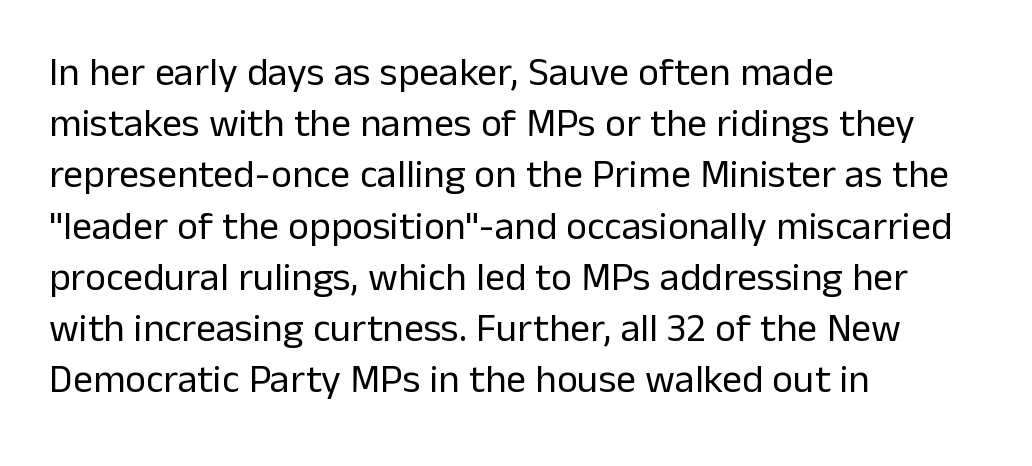
Horizontal alignment here is leftward, the default for most running prose. Evenly set lines give the paragraph a standard silhouette. Plain, unruled lines of type. The axis of the letterforms is exactly vertical.
